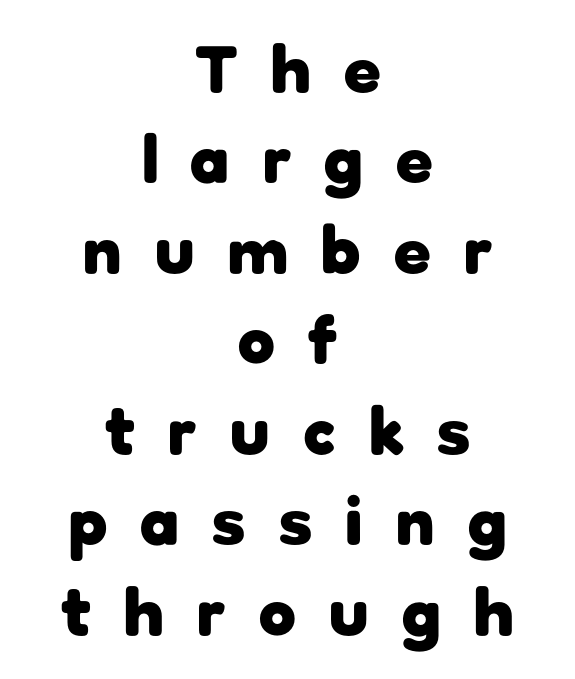
The image shows 67 px heavy sans-serif type, upright; set centered, normal line spacing (1.35x), unusually wide letter spacing (+0.5 em), not underlined; low stroke contrast and a medium x-height.
